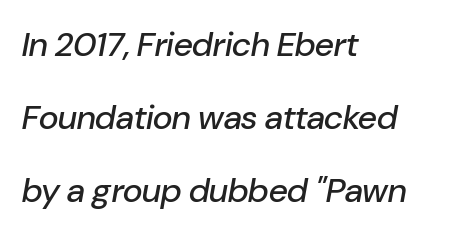
{"italic": "yes", "lean": "right", "slant_degrees": 10, "width": "normal", "stroke_contrast": "low", "x_height": "medium", "monospaced": "no", "underline": "no", "align": "left", "line_spacing": "loose", "line_spacing_ratio": 2.15, "letter_spacing": "normal", "letter_spacing_em": 0.0, "glyph_px": 34}
